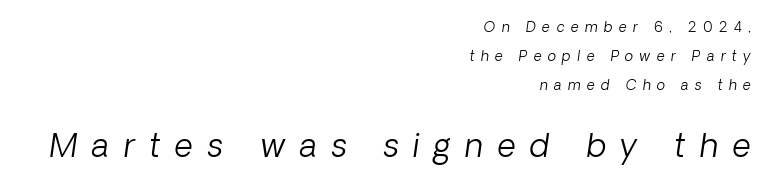
{"italic": "yes", "lean": "right", "slant_degrees": 8, "bold": "no", "weight": "light", "width": "normal", "stroke_contrast": "low", "x_height": "medium", "monospaced": "no", "underline": "no", "align": "right", "line_spacing": "loose", "line_spacing_ratio": 2.06, "letter_spacing": "wide", "letter_spacing_em": 0.45, "larger_block": "second", "size_ratio": 2.29, "glyph_px": 32}
